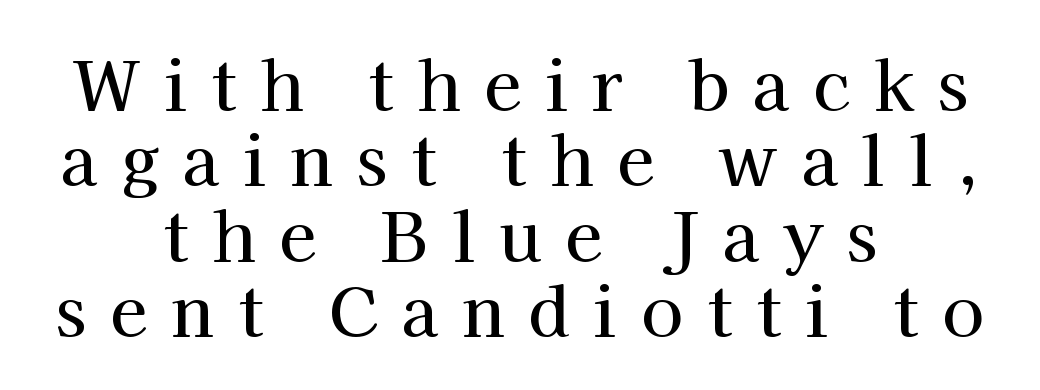
Posture: upright roman. Characters follow at a spacing far wider than the type designer built in. Regarding leading, the lines here are crowded together. The lines in this sample share a center point and differ in where they start and stop. The words here are not underlined.
